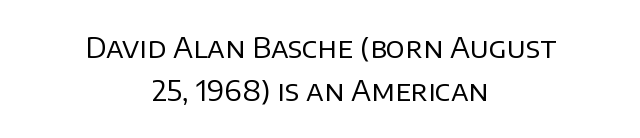
When letters stand straight like this, we call the style roman or upright. Here the designer chose a conventional face with non-uniform glyph widths. A sans-serif font was chosen for this passage. Letters have the restrained weight of plain body copy at most. A normal amount of white space separates one row of letters from the next.
